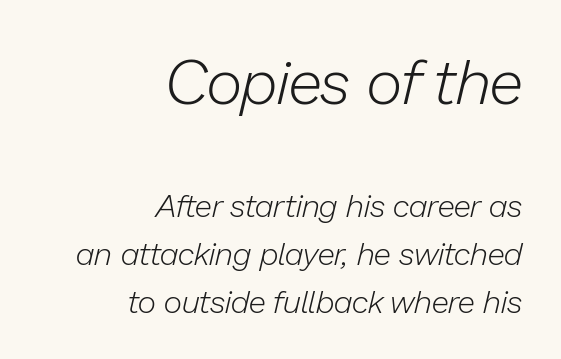
{"italic": "yes", "lean": "right", "slant_degrees": 13, "bold": "no", "weight": "light", "width": "normal", "stroke_contrast": "low", "x_height": "medium", "monospaced": "no", "underline": "no", "align": "right", "line_spacing": "normal", "line_spacing_ratio": 1.5, "letter_spacing": "normal", "letter_spacing_em": 0.0, "larger_block": "first", "size_ratio": 1.97, "glyph_px": 63}
